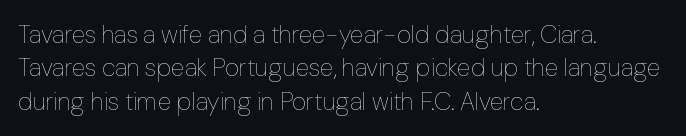
Notice how the stems are strictly vertical — no italics here. Clear beneath every line of the passage. Compared with typical paragraphs, the rows here are spaced about the same. The letters look calm and open, with moderate or lighter stems. Spacing between characters is what you'd get straight out of the box.
